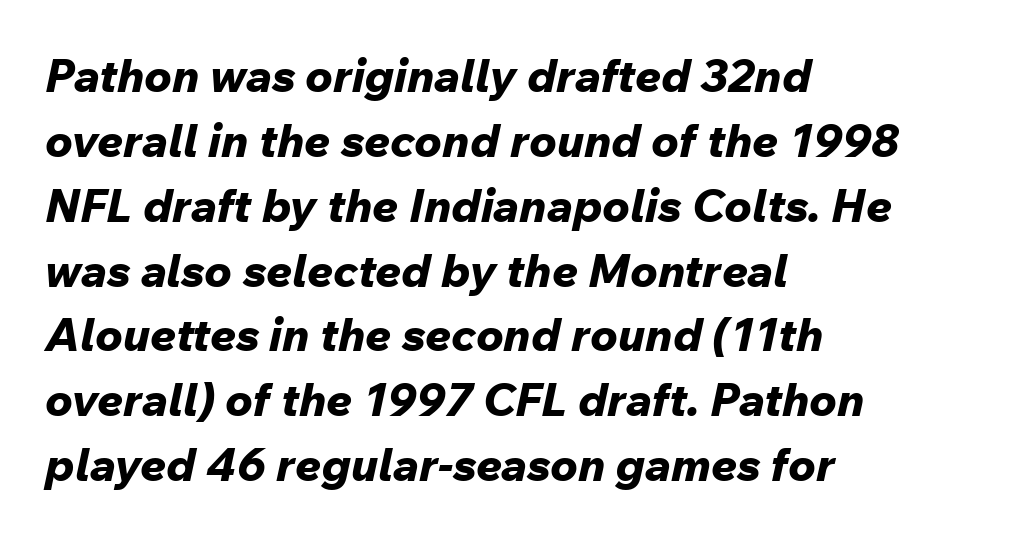
The letters are slanted; this is an italic face. Interline gaps are of average width in this sample. No word sits above an underline. This sample has the flowing, uneven cadence of proportional lettering. Leftover space on each line is placed entirely after the last word. The glyphs have the mass of a bold cut.
